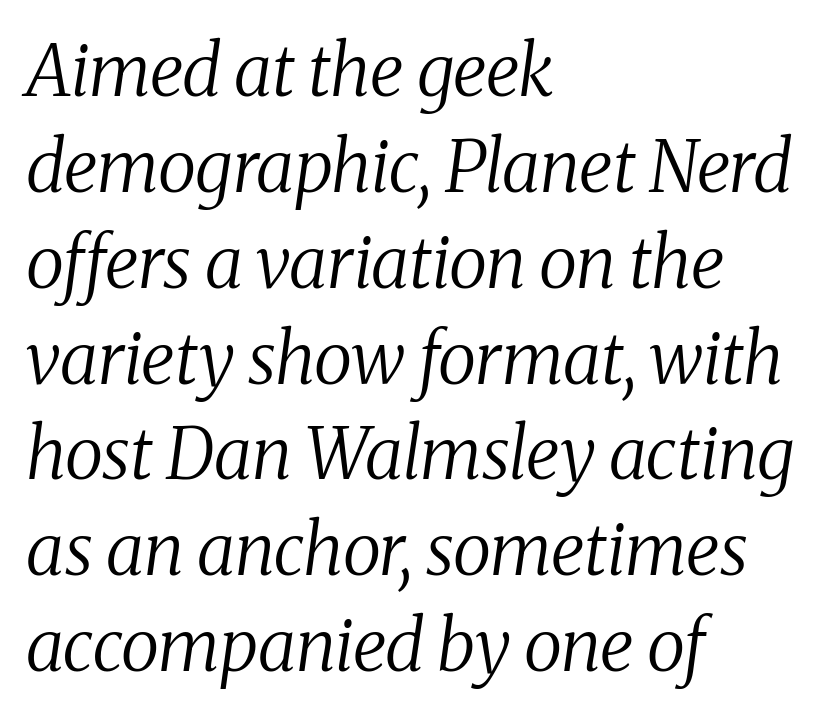
Characters follow at the spacing the type designer built in. Varying glyph widths throughout — classic text-font behaviour. Beneath every word, the page is bare. Weight class: somewhere from thin through regular. Look at the bottom of the vertical strokes: they flare into serifs here.
